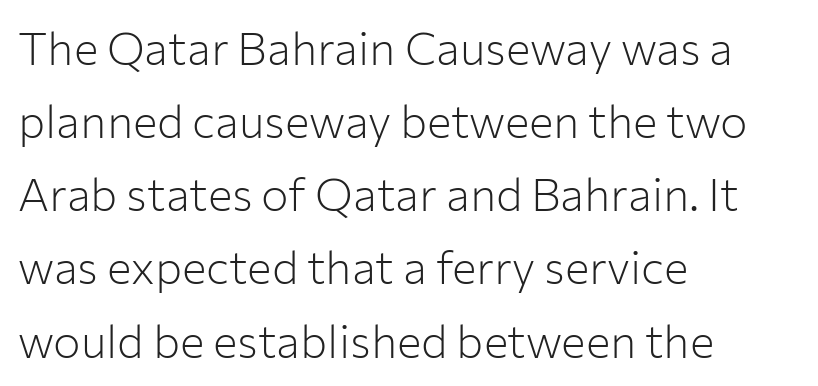
Q: Is the text bold? A: No.
Q: Is the text italic (slanted)? A: No, it is upright.
Q: Is the typeface a serif or a sans-serif typeface? A: Sans-serif.
Q: Is the text underlined? A: No.
Q: How is the paragraph aligned? A: Left-aligned.
Q: Is the spacing between letters normal or unusually wide? A: Normal.
Q: Is the spacing between lines tight, normal or loose? A: Normal.
Q: Width (condensed, normal, or wide)? A: Normal.
Q: Stroke contrast? A: Low.
Q: x-height? A: Medium.
Q: Monospaced? A: No.
